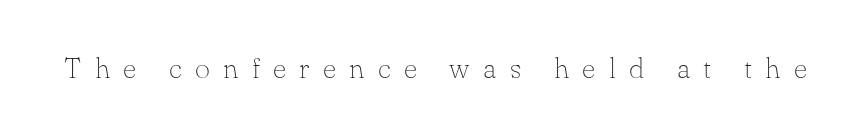
{"serif": "yes", "italic": "no", "bold": "no", "weight": "thin", "width": "normal", "stroke_contrast": "low", "x_height": "small", "monospaced": "no", "underline": "no", "letter_spacing": "wide", "letter_spacing_em": 0.46, "glyph_px": 29}
